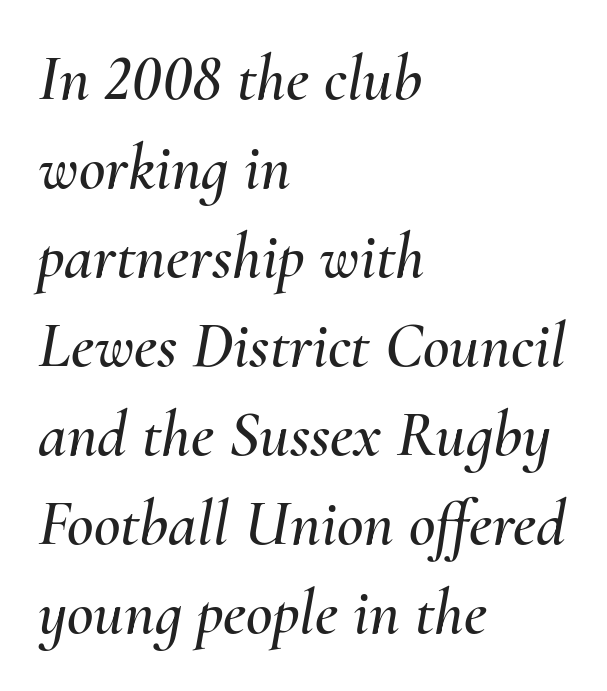
The image shows 65 px text type, italic (leaning right); set left-aligned, normal line spacing (1.37x), normal letter spacing, not underlined; medium stroke contrast and a small x-height.
